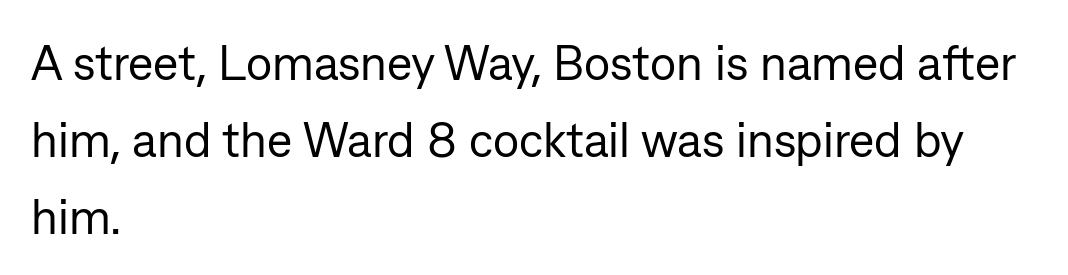
{"serif": "no", "italic": "no", "bold": "no", "weight": "regular", "width": "normal", "stroke_contrast": "low", "x_height": "medium", "monospaced": "no", "underline": "no", "align": "left", "line_spacing": "normal", "line_spacing_ratio": 1.6, "letter_spacing": "normal", "letter_spacing_em": 0.0, "glyph_px": 48}
